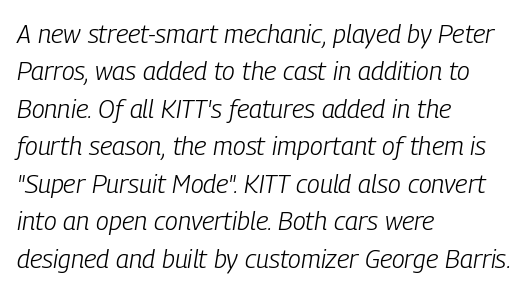
The image shows 26 px text type, italic (leaning right); set left-aligned, normal line spacing (1.44x), normal letter spacing, not underlined.
